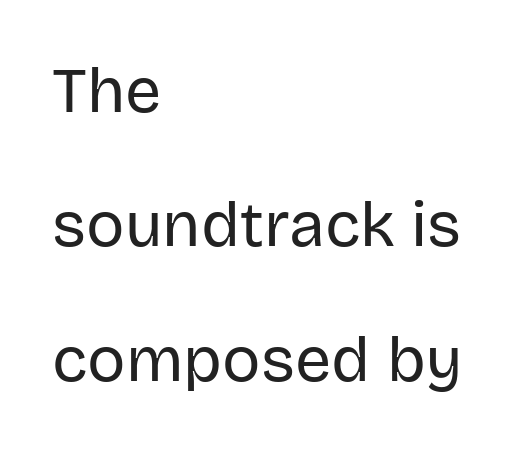
Q: Is the text bold? A: No.
Q: Is the text italic (slanted)? A: No, it is upright.
Q: Is the typeface a serif or a sans-serif typeface? A: Sans-serif.
Q: Is the text underlined? A: No.
Q: How is the paragraph aligned? A: Left-aligned.
Q: Is the spacing between letters normal or unusually wide? A: Normal.
Q: Is the spacing between lines tight, normal or loose? A: Loose.
Q: Width (condensed, normal, or wide)? A: Normal.
Q: Stroke contrast? A: Low.
Q: x-height? A: Large.
Q: Monospaced? A: No.
